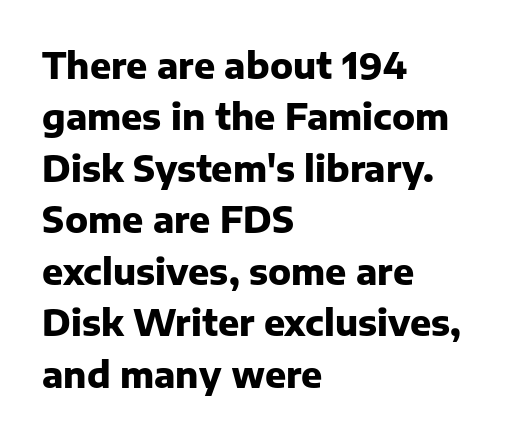
{"serif": "no", "italic": "no", "bold": "yes", "weight": "heavy", "width": "normal", "stroke_contrast": "low", "x_height": "medium", "monospaced": "no", "underline": "no", "align": "left", "line_spacing": "normal", "line_spacing_ratio": 1.47, "letter_spacing": "normal", "letter_spacing_em": 0.0, "glyph_px": 35}
